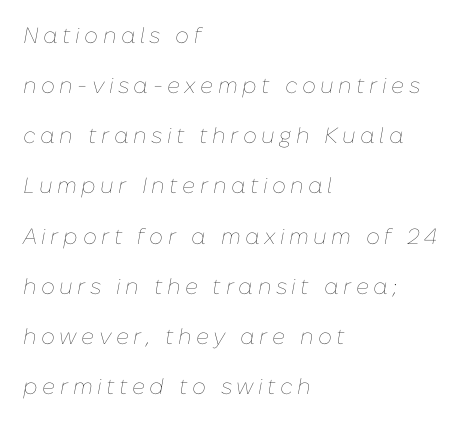
The image shows 22 px text type, italic (leaning right); set left-aligned, loose line spacing (2.28x), unusually wide letter spacing (+0.2 em), not underlined.
